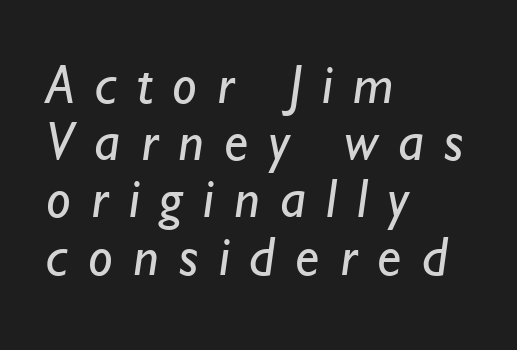
{"serif": "no", "bold": "no", "weight": "regular", "width": "normal", "stroke_contrast": "low", "x_height": "small", "monospaced": "no", "underline": "no", "align": "left", "line_spacing": "tight", "line_spacing_ratio": 1.04, "letter_spacing": "wide", "letter_spacing_em": 0.37, "glyph_px": 55}
